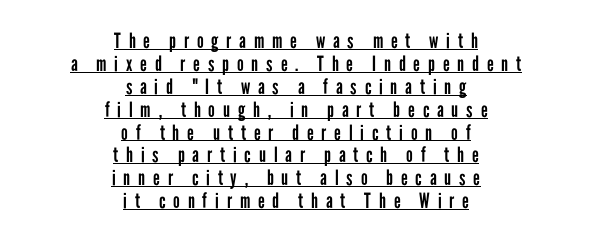
{"italic": "no", "bold": "no", "underline": "yes", "align": "center", "line_spacing": "tight", "line_spacing_ratio": 1.09, "letter_spacing": "wide", "letter_spacing_em": 0.37, "glyph_px": 21}
